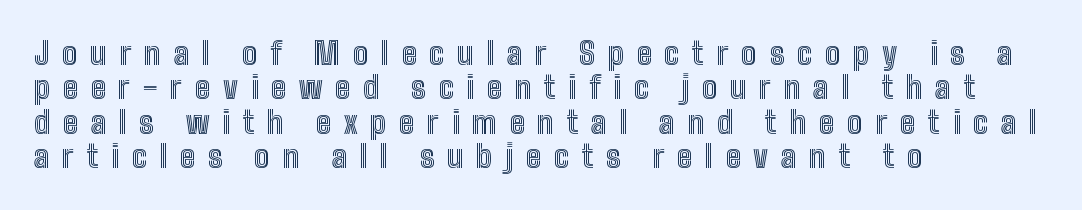
Q: Is the text italic (slanted)? A: No, it is upright.
Q: Is the text underlined? A: No.
Q: How is the paragraph aligned? A: Left-aligned.
Q: Is the spacing between letters normal or unusually wide? A: Unusually wide.
Q: Is the spacing between lines tight, normal or loose? A: Tight.
Q: Width (condensed, normal, or wide)? A: Condensed.
Q: x-height? A: Medium.
Q: Monospaced? A: No.
